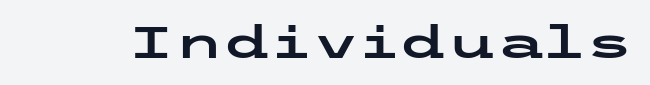
The image shows 44 px wide sans-serif type, upright; set normal letter spacing, not underlined; low stroke contrast and a medium x-height.
